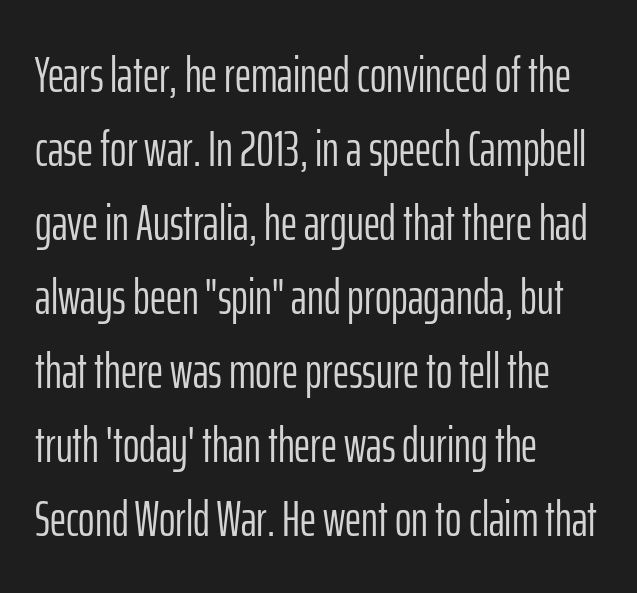
Quick note: underline off. Upright lettering throughout. The rendering anchors every line to the left-hand side. Between one letter and the next there's only the usual sliver of space. Nothing heavy about these letters — not bold at all. What kind of face is this? One without serifs — a sans.
